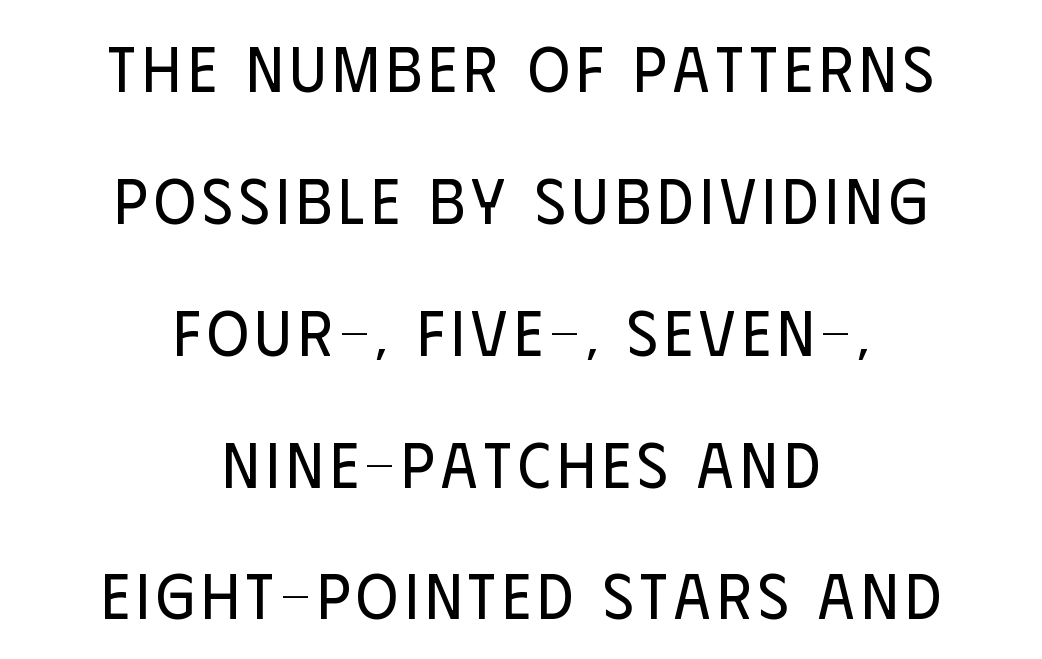
The image shows 64 px regular-weight, condensed sans-serif type, upright; set centered, loose line spacing (2.06x), not underlined; low stroke contrast and a large x-height.
